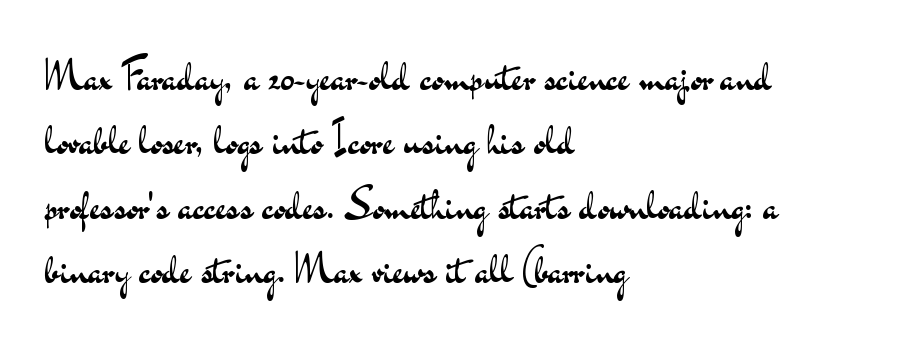
The gap between lines stays unmarked. Type style note: lacks serifs. The type is set solid horizontally, with unmodified tracking. No chunkiness to these letters — they're not bold. In CSS terms this would be text-align: left.
